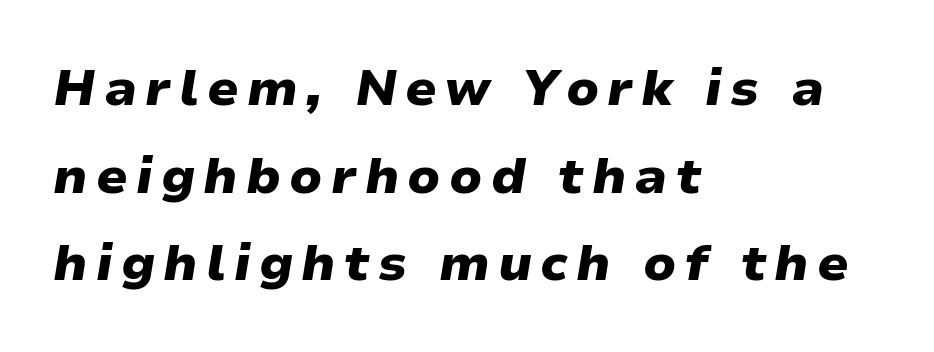
{"italic": "yes", "lean": "right", "slant_degrees": 9, "bold": "yes", "weight": "heavy", "width": "normal", "stroke_contrast": "low", "x_height": "medium", "monospaced": "no", "underline": "no", "align": "left", "line_spacing_ratio": 1.72, "glyph_px": 51}
